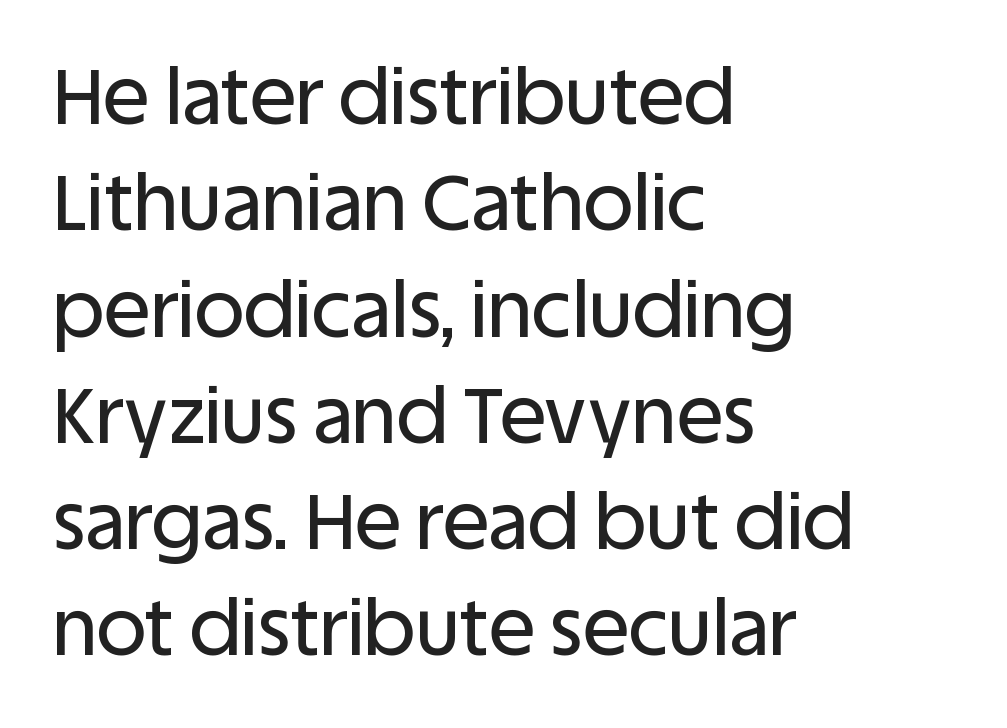
The image shows 77 px sans-serif type, upright; set left-aligned, normal line spacing (1.38x), normal letter spacing, not underlined; low stroke contrast and a large x-height.
